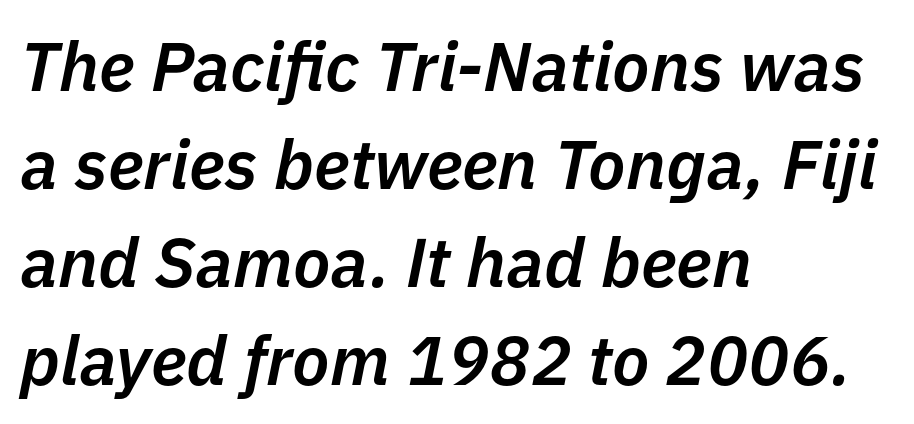
The image shows 69 px semibold type, italic (leaning right); set left-aligned, normal line spacing (1.42x), normal letter spacing, not underlined; low stroke contrast and a medium x-height.
